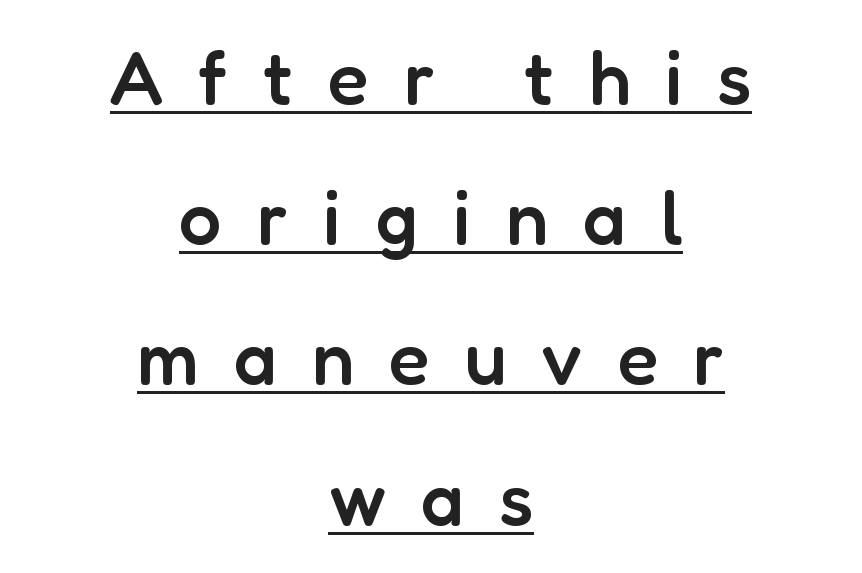
A student would call this center alignment; a typographer would say set centered. I'd call this a sans setting — the letters go barefoot. Caption: semibold face, moderately heavy strokes. Characters follow at a spacing far wider than the type designer built in.
